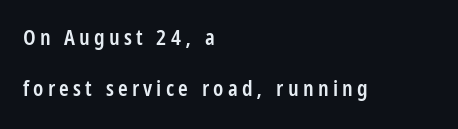
The specimen reads as upright at a glance. The font is running at a semibold setting, under full bold. Only glyphs here, with clear space below each row. A typesetter would call this leading open, well beyond the default. Which margin do the lines hug? The left one — the right edge is uneven.
